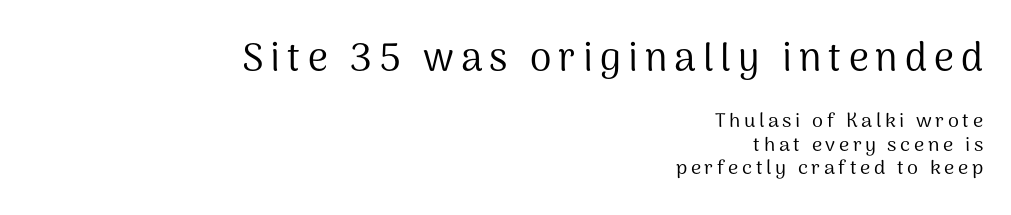
The image shows 39 px regular-weight sans-serif type, upright; set right-aligned, line spacing 1.18x, not underlined; the first (top) block is 1.95x larger; medium stroke contrast and a medium x-height.
